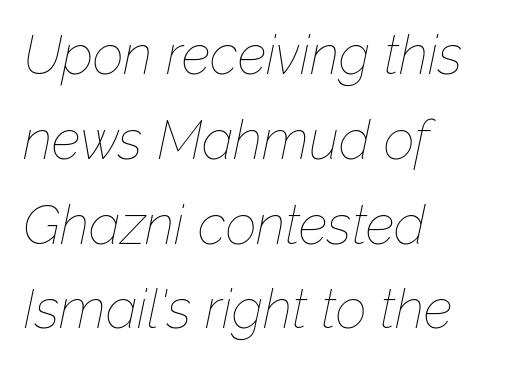
The image shows 54 px thin type, italic (leaning right); set left-aligned, normal line spacing (1.57x), normal letter spacing, not underlined; low stroke contrast and a medium x-height.
